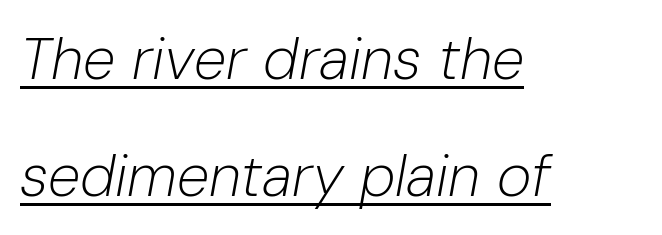
Q: Is the text bold? A: No.
Q: Is the text italic (slanted)? A: Yes, it leans right by about 10 degrees.
Q: Is the text underlined? A: Yes.
Q: How is the paragraph aligned? A: Left-aligned.
Q: Is the spacing between letters normal or unusually wide? A: Normal.
Q: Is the spacing between lines tight, normal or loose? A: Loose.
Q: Width (condensed, normal, or wide)? A: Normal.
Q: Stroke contrast? A: Low.
Q: x-height? A: Medium.
Q: Monospaced? A: No.
